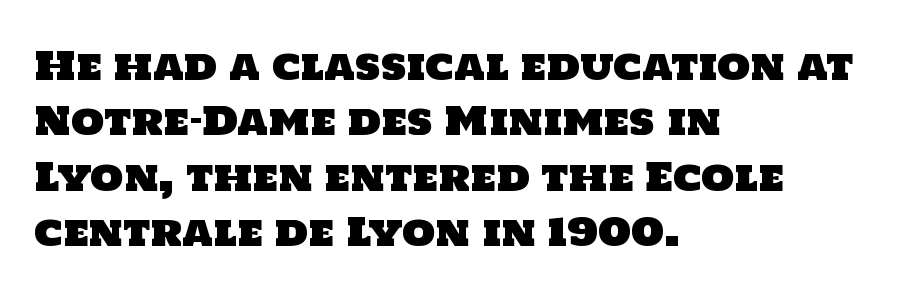
The image shows 38 px sans-serif type; set left-aligned, normal line spacing (1.46x), normal letter spacing, not underlined; low stroke contrast and a large x-height.
